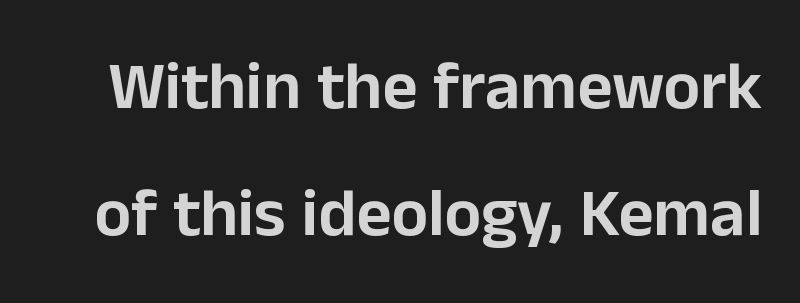
The image shows 68 px sans-serif type, upright; set line spacing 1.87x, normal letter spacing, not underlined; low stroke contrast and a medium x-height.
